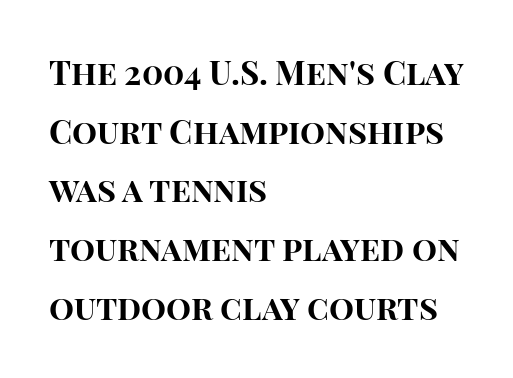
The image shows 33 px bold sans-serif type, upright; set left-aligned, line spacing 1.78x, normal letter spacing, not underlined; high stroke contrast and a large x-height.
